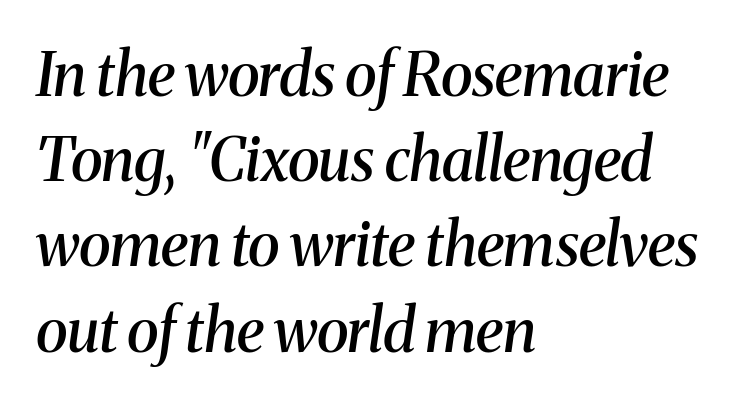
Does the copy run flush right? No — it runs flush left. The specimen reads as italic at a glance. The face used here is proportionally spaced, like ordinary book or web type. Vertical spacing — default. Serif or sans? Serif — the stroke terminals have little feet. Only glyphs here, with clear space below each row.
